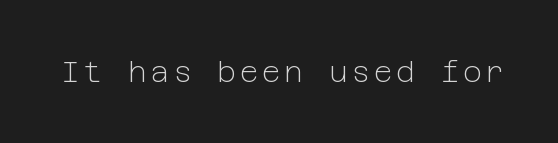
Q: Is the text bold? A: No.
Q: Is the text italic (slanted)? A: No, it is upright.
Q: Is the typeface a serif or a sans-serif typeface? A: Sans-serif.
Q: Is the text underlined? A: No.
Q: Width (condensed, normal, or wide)? A: Normal.
Q: Stroke contrast? A: Low.
Q: x-height? A: Medium.
